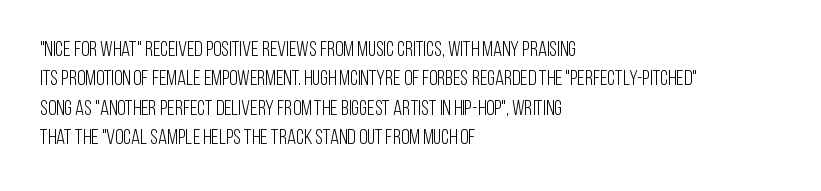
{"italic": "no", "bold": "no", "underline": "no", "align": "left", "line_spacing": "normal", "line_spacing_ratio": 1.4, "letter_spacing": "normal", "letter_spacing_em": 0.0, "glyph_px": 21}
